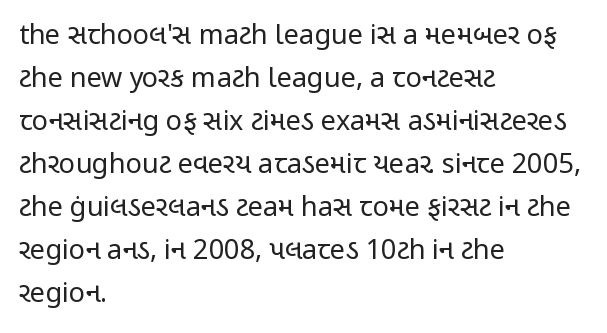
The image shows 27 px text type, upright; set left-aligned, normal line spacing (1.59x), normal letter spacing, not underlined.
